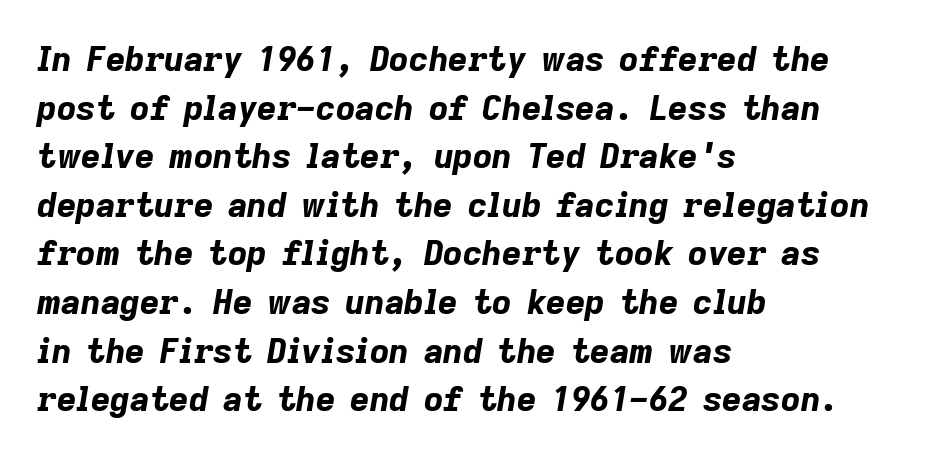
Q: Is the text bold? A: Yes.
Q: Is the text italic (slanted)? A: Yes, it leans right by about 9 degrees.
Q: Is the text underlined? A: No.
Q: How is the paragraph aligned? A: Left-aligned.
Q: Is the spacing between letters normal or unusually wide? A: Normal.
Q: Is the spacing between lines tight, normal or loose? A: Normal.
Q: Width (condensed, normal, or wide)? A: Normal.
Q: Stroke contrast? A: Low.
Q: x-height? A: Medium.
Q: Monospaced? A: No.
